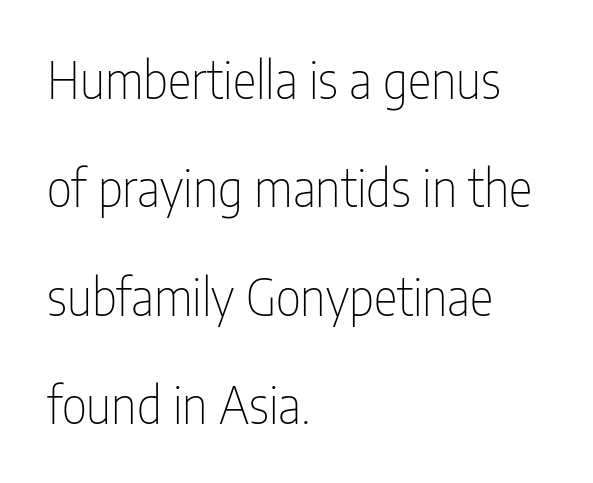
Line spacing here is loose. Each letter keeps its own natural width here, so spacing adapts to shape. The face used here is a sans, in the tradition of grotesques and geometrics. A student would call this left alignment; a typographer would say flush left, rag right.
